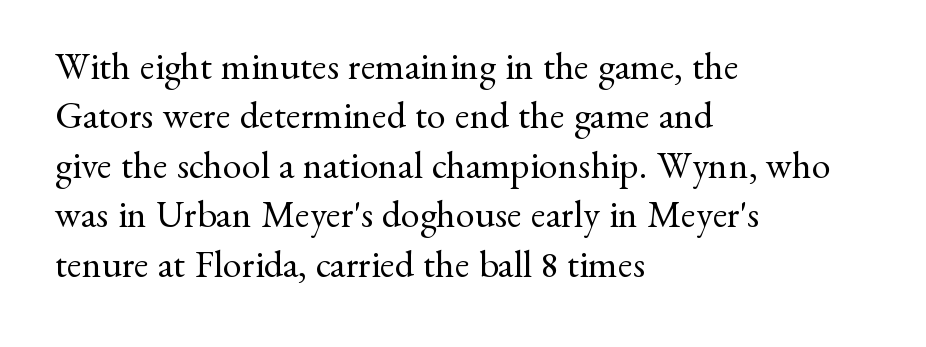
The image shows 38 px regular-weight serif type, upright; set left-aligned, normal line spacing (1.3x), normal letter spacing, not underlined; medium stroke contrast and a small x-height.
